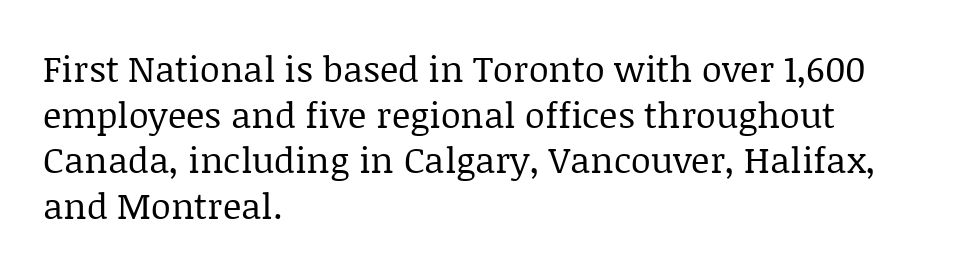
The image shows 36 px regular-weight serif type, upright; set left-aligned, normal line spacing (1.27x), normal letter spacing, not underlined; low stroke contrast and a large x-height.
